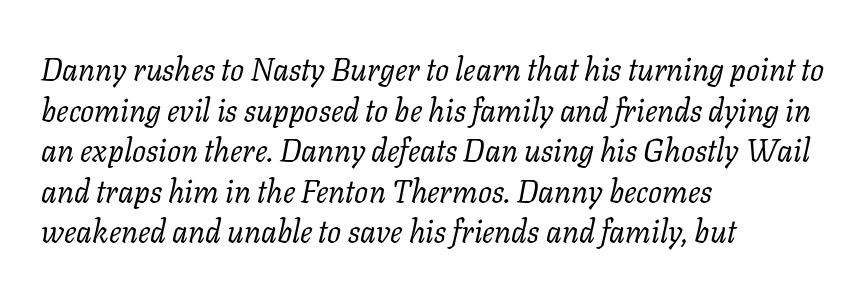
If you drew a line through each stem, it would be angled. Serif or sans? Serif — the stroke terminals have little feet. The string is rendered with underlining switched off. Is the stroke heavy? The answer is a plain regular-or-lighter. Proportional: the letters do not fall into vertical columns.
